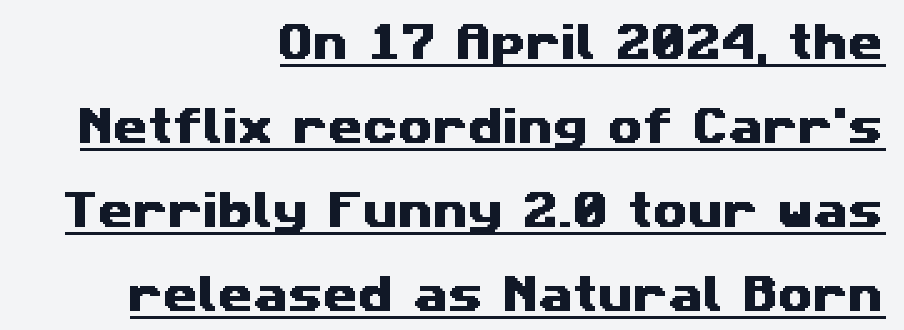
These lines stand farther apart than default settings would place them. The text block is weighted toward the right margin, trailing off unevenly leftward. Letter spacing: default. A typesetter would call this proportional, since set widths differ per character.
